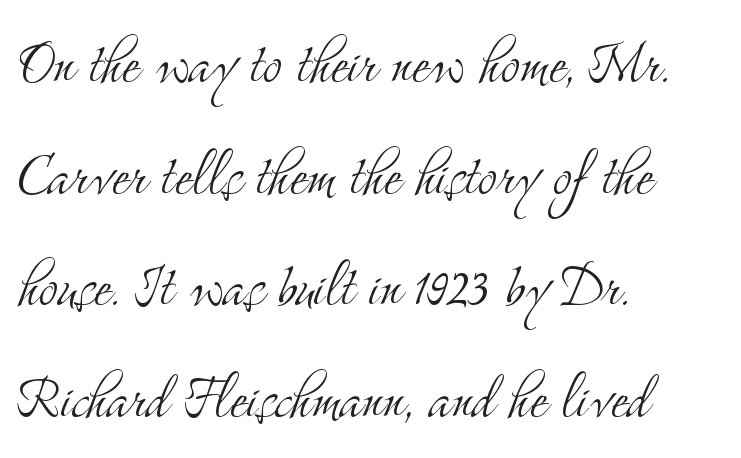
{"serif": "yes", "bold": "no", "weight": "light", "width": "condensed", "stroke_contrast": "medium", "x_height": "small", "monospaced": "no", "underline": "no", "align": "left", "line_spacing": "normal", "line_spacing_ratio": 1.55, "letter_spacing": "normal", "letter_spacing_em": 0.0, "glyph_px": 72}
